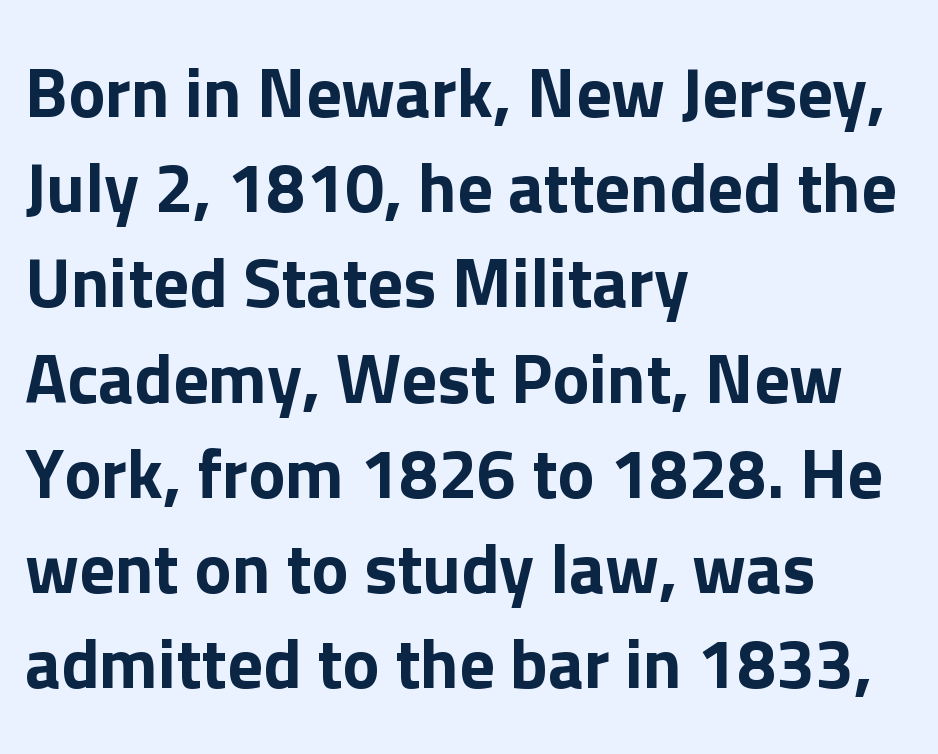
The image shows 70 px sans-serif type, upright; set left-aligned, normal line spacing (1.36x), normal letter spacing, not underlined; low stroke contrast and a medium x-height.
